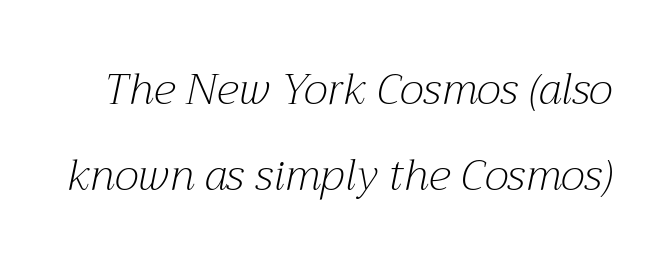
Q: Is the text bold? A: No.
Q: Is the text italic (slanted)? A: Yes, it leans right by about 12 degrees.
Q: Is the typeface a serif or a sans-serif typeface? A: Serif.
Q: Is the text underlined? A: No.
Q: Is the spacing between letters normal or unusually wide? A: Normal.
Q: Is the spacing between lines tight, normal or loose? A: Loose.
Q: Width (condensed, normal, or wide)? A: Normal.
Q: Stroke contrast? A: Medium.
Q: x-height? A: Medium.
Q: Monospaced? A: No.
